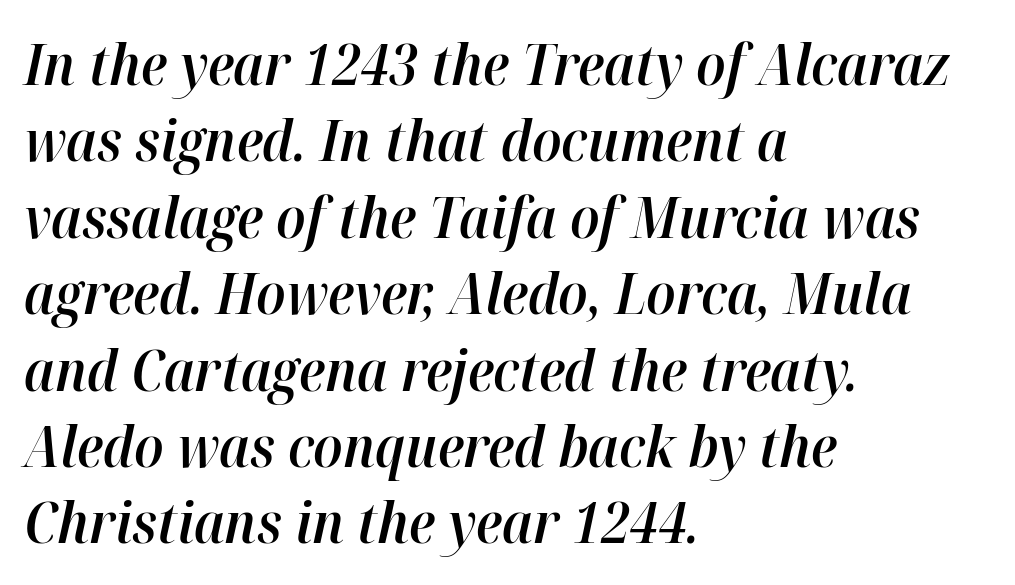
The lettering tilts uniformly, giving the passage an italic look. The designer left line spacing at the default. Line beginnings align vertically; line endings do not. Plain, unruled lines of type. As a designer I'd log this as weight 600, semibold.
